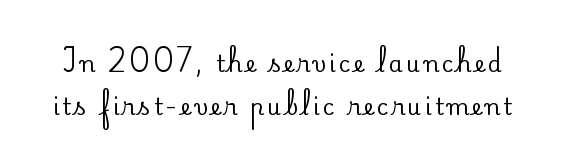
Lines of text with bare space underneath. Leading: increased. If you drew a line through each stem, it would be perfectly vertical.
